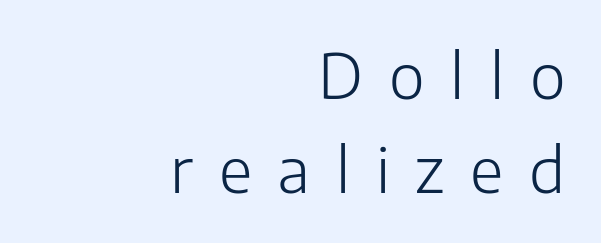
{"serif": "no", "italic": "no", "bold": "no", "weight": "light", "width": "normal", "stroke_contrast": "low", "x_height": "medium", "monospaced": "no", "underline": "no", "align": "right", "line_spacing": "normal", "line_spacing_ratio": 1.54, "letter_spacing": "wide", "letter_spacing_em": 0.42, "glyph_px": 61}
